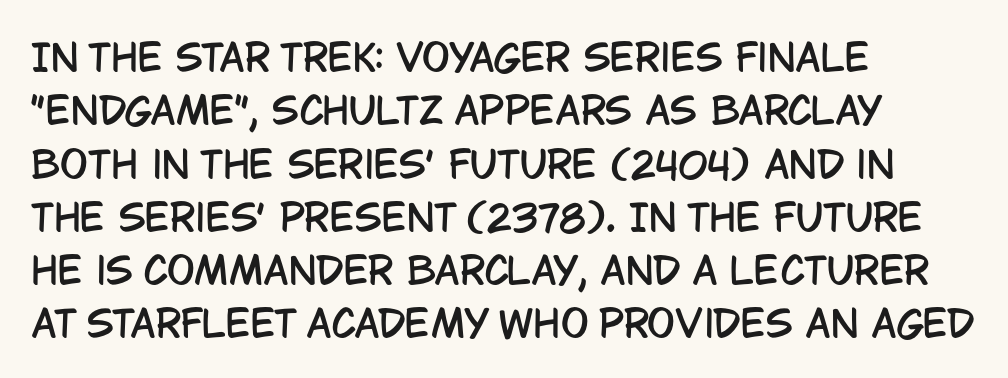
The words here are not underlined. Proportional: the letters do not fall into vertical columns. Typeset ragged right — the left edge is the straight one. A typesetter would call this zero additional tracking. If you measured baseline to baseline, you'd find a middling distance. You can tell from the bare stems that sans-serif type was used.
